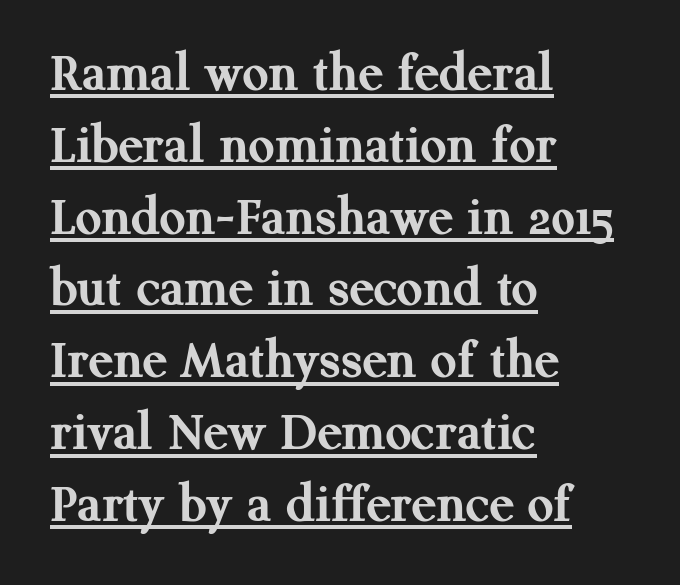
The rendering uses a bold face; every stroke is thick and dark. Vertical spacing — default. The letters sit at their default tracking, neither squeezed nor spread. Every character sits straight up, as roman type does.
